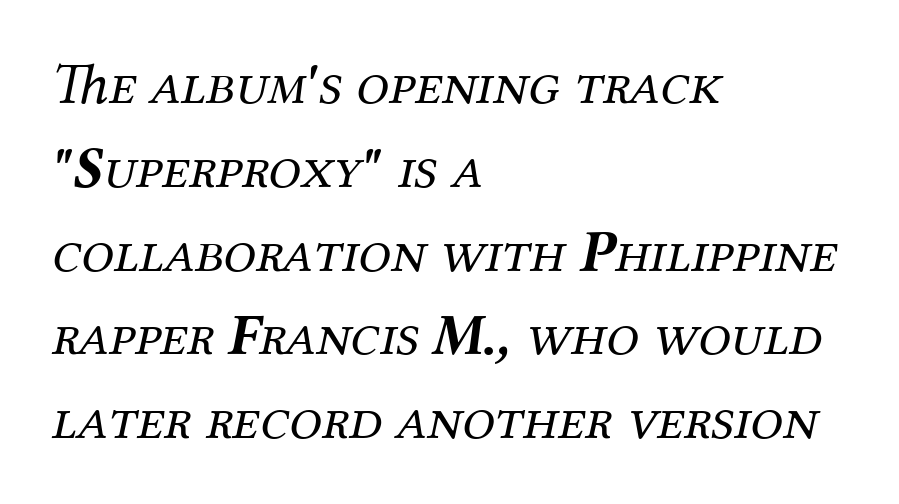
The image shows 59 px regular-weight serif type, italic (leaning right); set left-aligned, normal line spacing (1.42x), normal letter spacing, not underlined; medium stroke contrast and a medium x-height.
